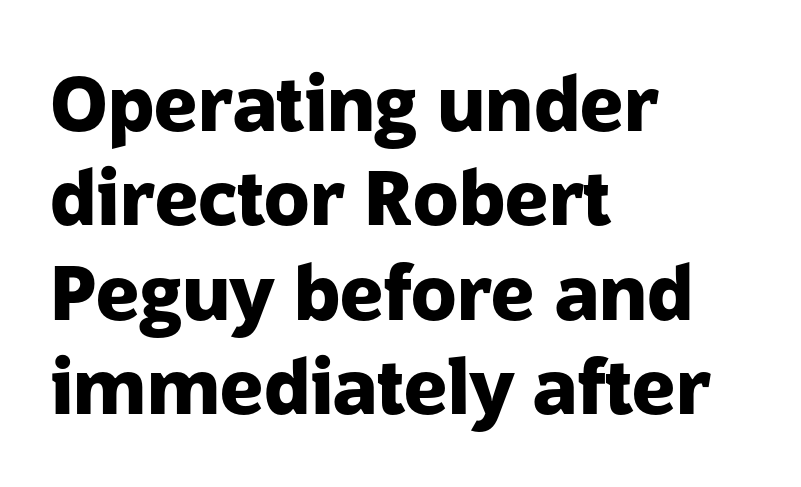
Strokes here are thick enough to call this a true bold. Typeset ragged right — the left edge is the straight one. Between one letter and the next there's only the usual sliver of space. This is roman type, the default non-slanted kind. In terms of leading, this rendering sits right in the middle.
